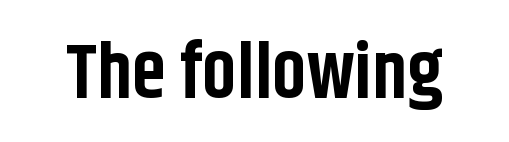
{"serif": "no", "italic": "no", "bold": "yes", "weight": "bold", "width": "condensed", "stroke_contrast": "low", "x_height": "large", "monospaced": "no", "underline": "no", "letter_spacing": "normal", "letter_spacing_em": 0.0, "glyph_px": 77}
